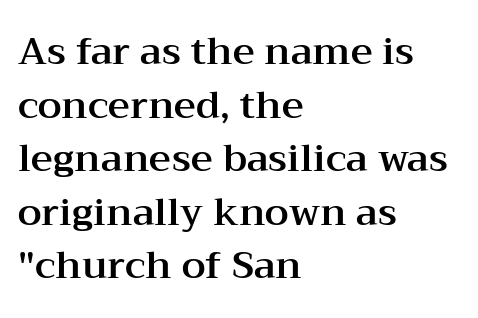
Q: Is the text italic (slanted)? A: No, it is upright.
Q: Is the typeface a serif or a sans-serif typeface? A: Serif.
Q: Is the text underlined? A: No.
Q: How is the paragraph aligned? A: Left-aligned.
Q: Is the spacing between letters normal or unusually wide? A: Normal.
Q: Is the spacing between lines tight, normal or loose? A: Normal.
Q: Width (condensed, normal, or wide)? A: Wide.
Q: Stroke contrast? A: Medium.
Q: x-height? A: Medium.
Q: Monospaced? A: No.
